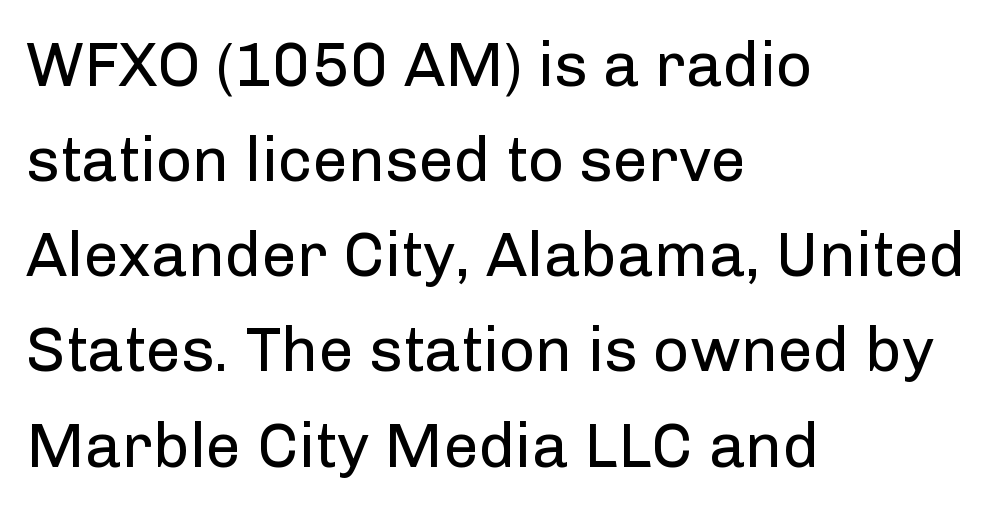
Horizontally, the lines are justified to the leading edge only. Looks like regular typesetting: each glyph gets only the width it needs. The rows are spaced the way most documents space them. Is this a sans? Yes — the strokes have no serifs.
